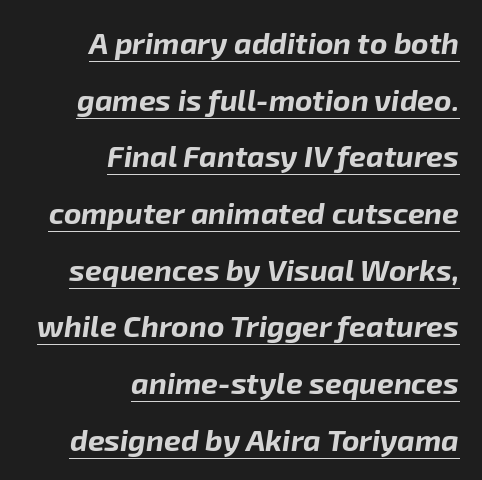
Q: Is the text bold? A: Yes.
Q: Is the text italic (slanted)? A: Yes, it leans right by about 8 degrees.
Q: Is the text underlined? A: Yes.
Q: How is the paragraph aligned? A: Right-aligned.
Q: Is the spacing between letters normal or unusually wide? A: Normal.
Q: Width (condensed, normal, or wide)? A: Normal.
Q: Stroke contrast? A: Low.
Q: x-height? A: Medium.
Q: Monospaced? A: No.
